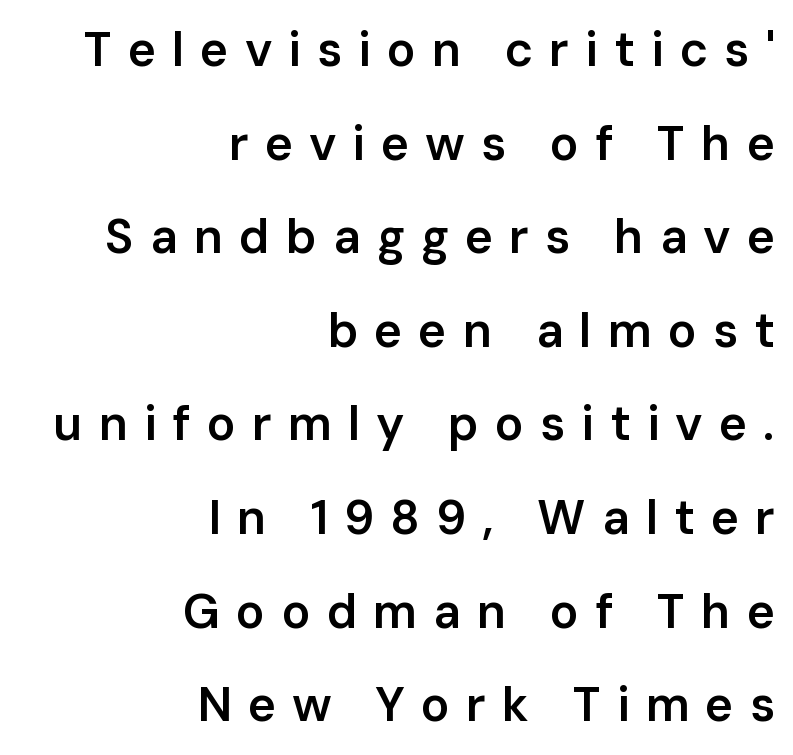
Q: Is the text bold? A: Semi-bold.
Q: Is the text italic (slanted)? A: No, it is upright.
Q: Is the typeface a serif or a sans-serif typeface? A: Sans-serif.
Q: Is the text underlined? A: No.
Q: How is the paragraph aligned? A: Right-aligned.
Q: Is the spacing between letters normal or unusually wide? A: Unusually wide.
Q: Is the spacing between lines tight, normal or loose? A: Loose.
Q: Width (condensed, normal, or wide)? A: Normal.
Q: Stroke contrast? A: Low.
Q: x-height? A: Medium.
Q: Monospaced? A: No.
